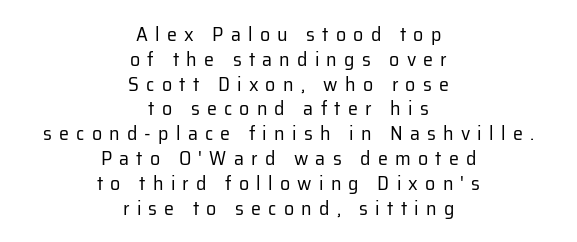
{"italic": "no", "bold": "no", "underline": "no", "align": "center", "line_spacing_ratio": 1.24, "letter_spacing": "wide", "letter_spacing_em": 0.36, "glyph_px": 20}
